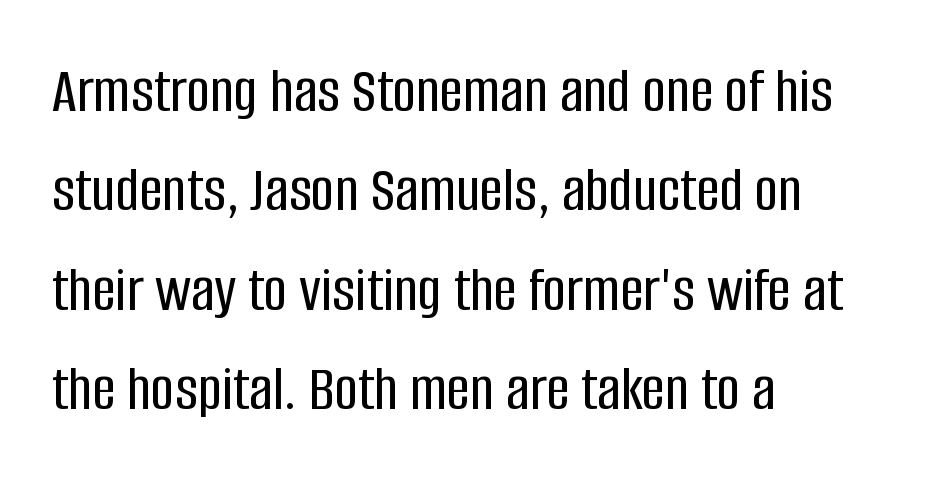
Q: Is the text italic (slanted)? A: No, it is upright.
Q: Is the typeface a serif or a sans-serif typeface? A: Sans-serif.
Q: Is the text underlined? A: No.
Q: How is the paragraph aligned? A: Left-aligned.
Q: Is the spacing between letters normal or unusually wide? A: Normal.
Q: Is the spacing between lines tight, normal or loose? A: Normal.
Q: Width (condensed, normal, or wide)? A: Condensed.
Q: Stroke contrast? A: Low.
Q: x-height? A: Large.
Q: Monospaced? A: No.
